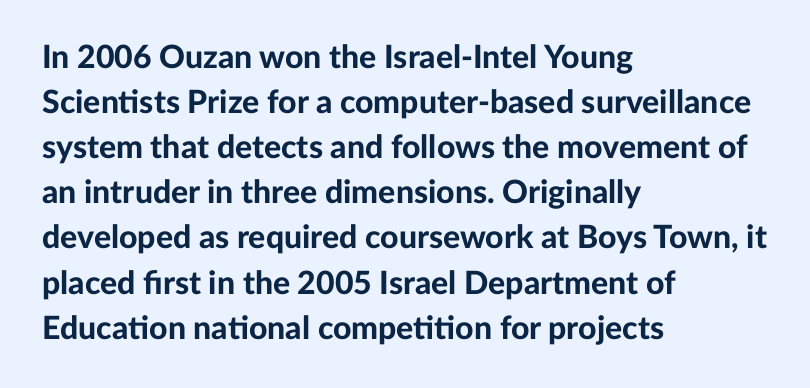
The letters advance in unequal steps, a hallmark of proportional type. In CSS terms this would be text-align: left. Words appear dense and cohesive because spacing is normal. A typesetter would label this face a sans. Descenders hang freely into open space.
